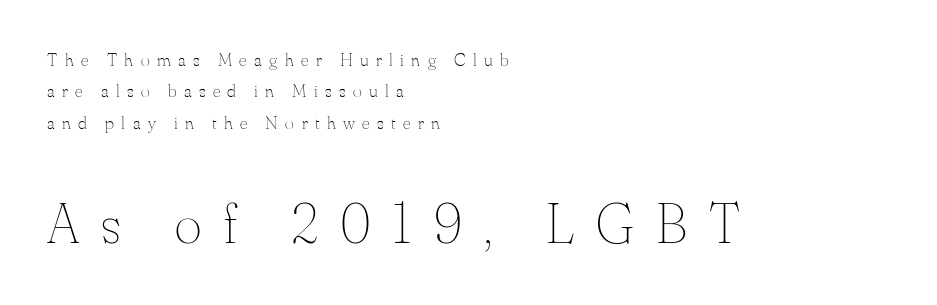
{"italic": "no", "bold": "no", "weight": "thin", "width": "normal", "stroke_contrast": "medium", "x_height": "small", "monospaced": "no", "underline": "no", "align": "left", "line_spacing": "normal", "line_spacing_ratio": 1.65, "letter_spacing": "wide", "letter_spacing_em": 0.39, "larger_block": "second", "size_ratio": 3.0, "glyph_px": 57}
